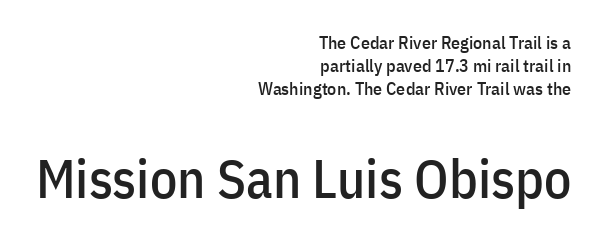
Q: Is the text italic (slanted)? A: No, it is upright.
Q: Is the typeface a serif or a sans-serif typeface? A: Sans-serif.
Q: Is the text underlined? A: No.
Q: How is the paragraph aligned? A: Right-aligned.
Q: Is the spacing between letters normal or unusually wide? A: Normal.
Q: Is the spacing between lines tight, normal or loose? A: Normal.
Q: Which block of text is set in a larger size, the first (top) or the second (bottom)? A: The second (bottom) one.
Q: Width (condensed, normal, or wide)? A: Condensed.
Q: Stroke contrast? A: Low.
Q: x-height? A: Medium.
Q: Monospaced? A: No.
